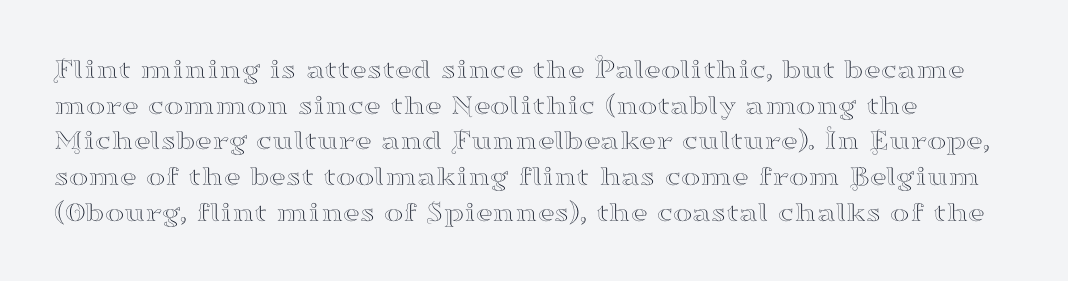
The image shows 29 px wide serif type, upright; set left-aligned, line spacing 1.23x, normal letter spacing, not underlined; high stroke contrast and a small x-height.
